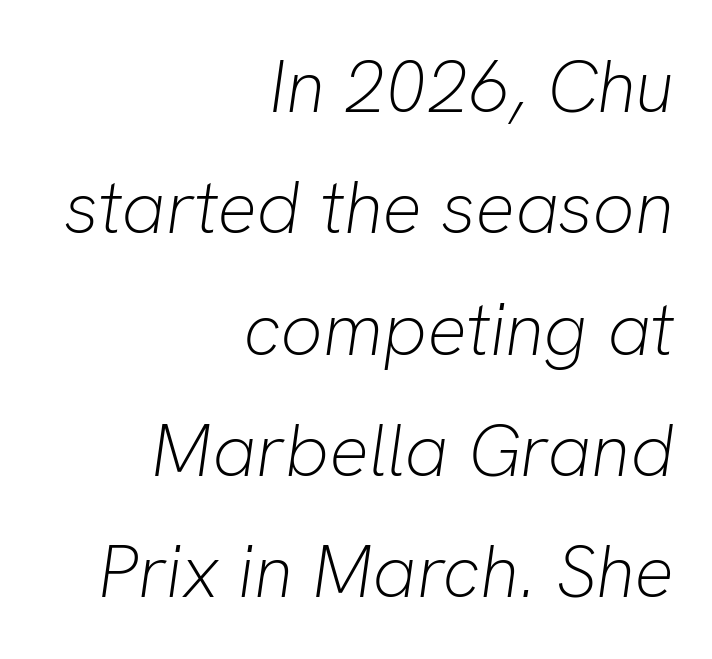
{"italic": "yes", "lean": "right", "slant_degrees": 8, "bold": "no", "weight": "light", "width": "normal", "stroke_contrast": "low", "x_height": "medium", "monospaced": "no", "underline": "no", "align": "right", "line_spacing": "normal", "line_spacing_ratio": 1.64, "letter_spacing": "normal", "letter_spacing_em": 0.0, "glyph_px": 74}
